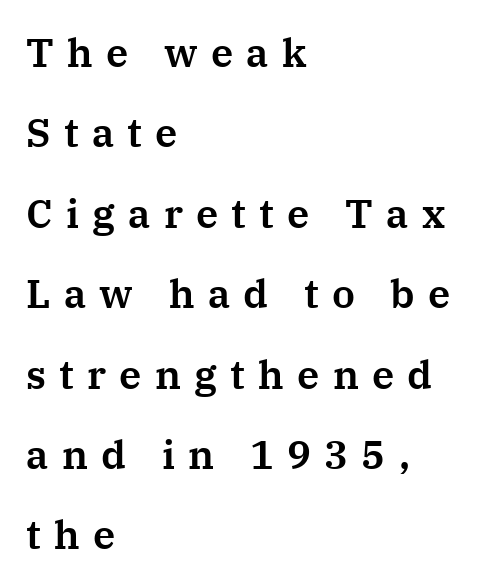
The image shows 40 px serif type, upright; set left-aligned, loose line spacing (2.01x), unusually wide letter spacing (+0.33 em), not underlined; medium stroke contrast and a medium x-height.
